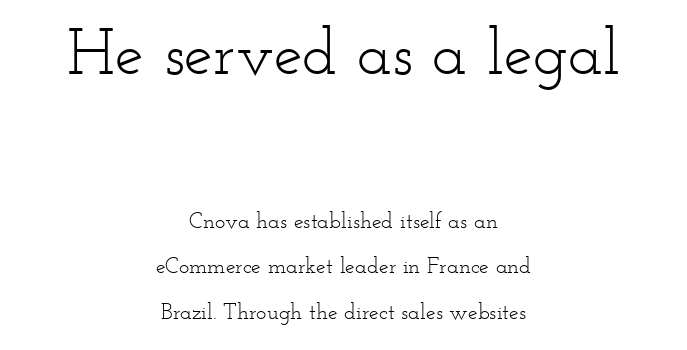
The strokes carry an ordinary text weight at most. This sample uses a serif face. The space between consecutive lines is lavish. The font's upright variant was chosen for this text.
